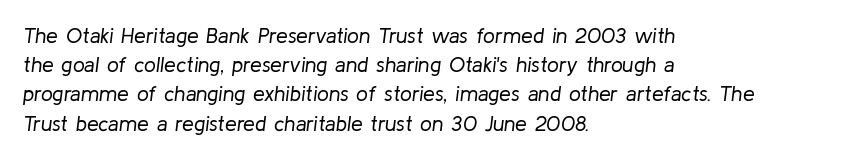
Q: Is the text bold? A: No.
Q: Is the text italic (slanted)? A: Yes, it leans right by about 8 degrees.
Q: Is the text underlined? A: No.
Q: How is the paragraph aligned? A: Left-aligned.
Q: Is the spacing between letters normal or unusually wide? A: Normal.
Q: Is the spacing between lines tight, normal or loose? A: Normal.
